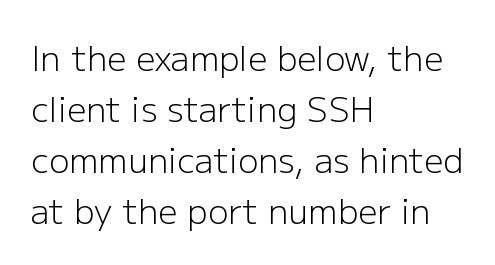
{"serif": "no", "italic": "no", "bold": "no", "weight": "light", "width": "normal", "stroke_contrast": "low", "x_height": "medium", "monospaced": "no", "underline": "no", "align": "left", "line_spacing": "normal", "line_spacing_ratio": 1.5, "letter_spacing": "normal", "letter_spacing_em": 0.0, "glyph_px": 34}
